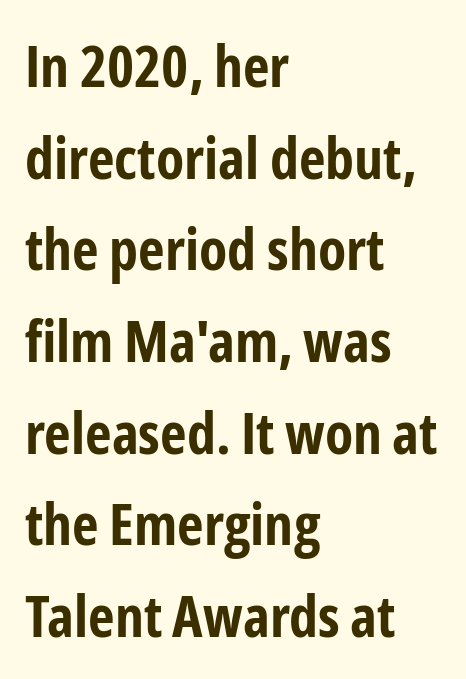
A student would call this left alignment; a typographer would say flush left, rag right. These words are printed bold, with thick strokes throughout. The leading is moderate, giving the passage an even texture. This rendering employs a face without finishing strokes, i.e., a sans-serif. Inter-character spacing is left at the font's built-in metrics.
